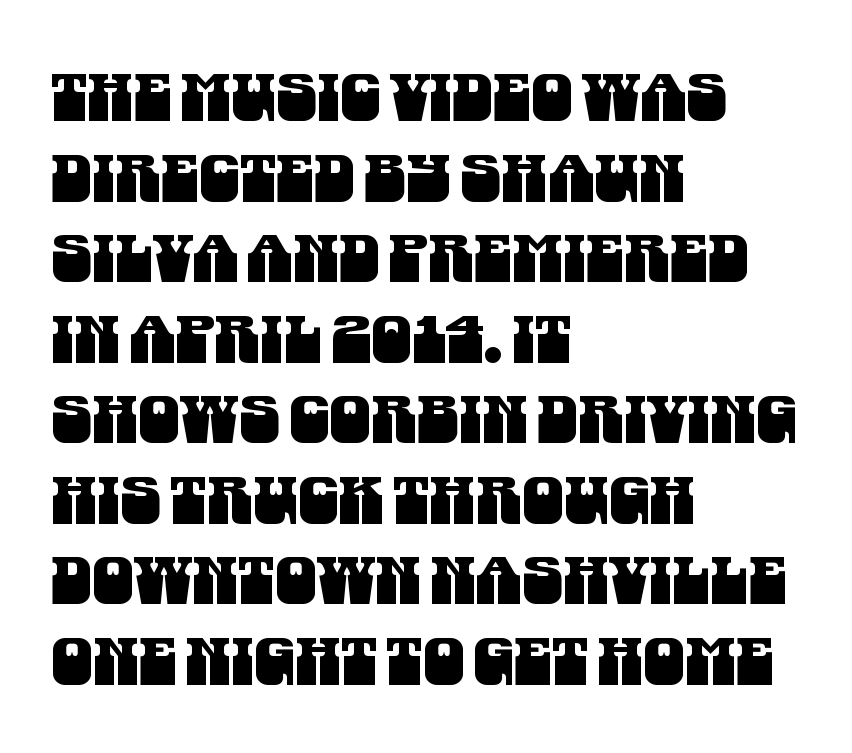
The image shows 66 px condensed sans-serif type; set left-aligned, line spacing 1.22x, normal letter spacing, not underlined; medium stroke contrast and a large x-height.
